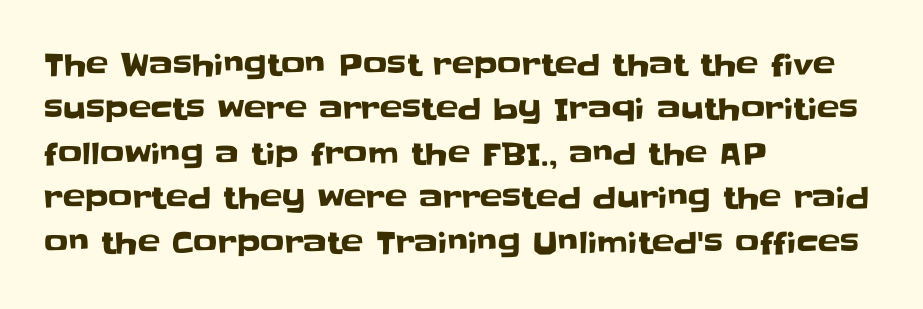
Q: Is the text italic (slanted)? A: No, it is upright.
Q: Is the typeface a serif or a sans-serif typeface? A: Sans-serif.
Q: Is the text underlined? A: No.
Q: How is the paragraph aligned? A: Left-aligned.
Q: Is the spacing between letters normal or unusually wide? A: Normal.
Q: Is the spacing between lines tight, normal or loose? A: Normal.
Q: Width (condensed, normal, or wide)? A: Normal.
Q: Stroke contrast? A: Low.
Q: x-height? A: Large.
Q: Monospaced? A: No.
